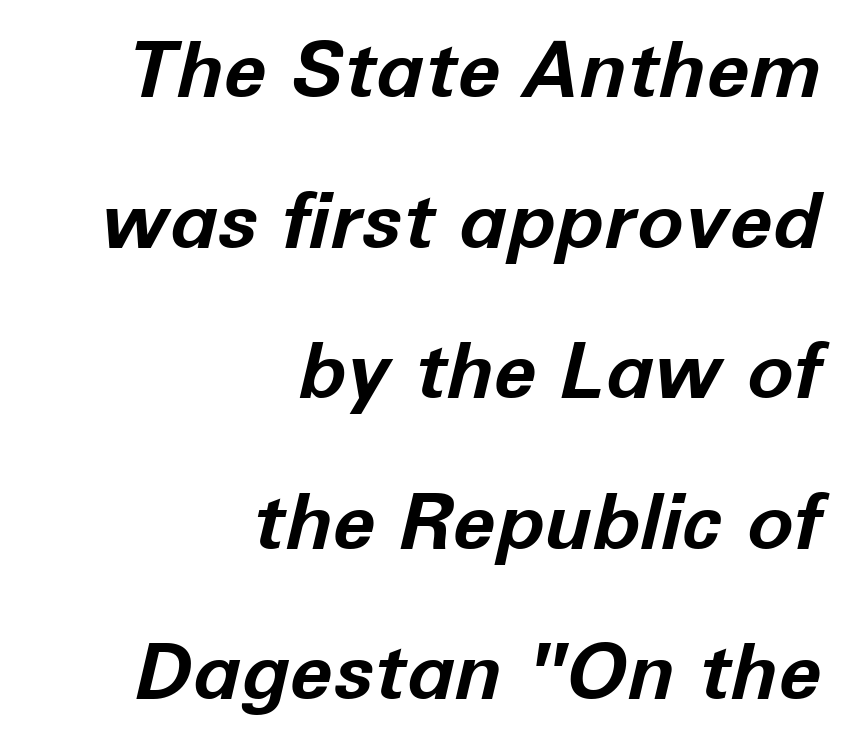
The image shows 78 px bold type, italic (leaning right); set right-aligned, loose line spacing (1.93x), normal letter spacing, not underlined; low stroke contrast and a medium x-height.
